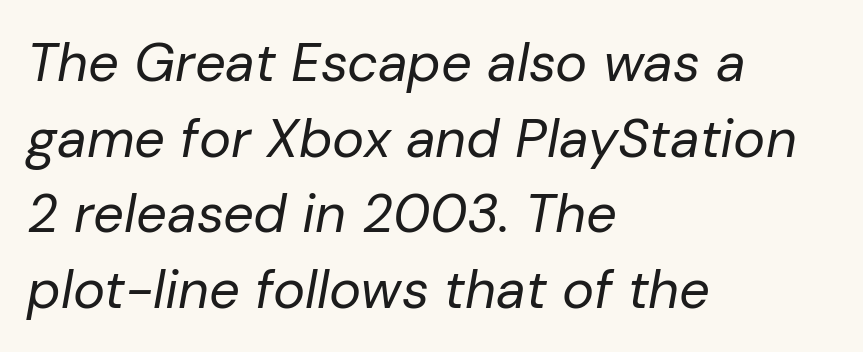
The image shows 54 px regular-weight type, italic (leaning right); set left-aligned, normal line spacing (1.4x), normal letter spacing, not underlined; low stroke contrast and a medium x-height.
